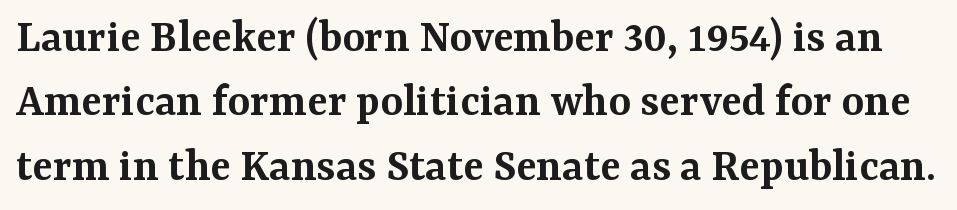
Descender tails drop into unmarked territory. Is this a fixed-width face? No — the glyphs have proportional, varying widths. Regular leading. Posture: upright roman. The rendering keeps characters at their native spacing.
